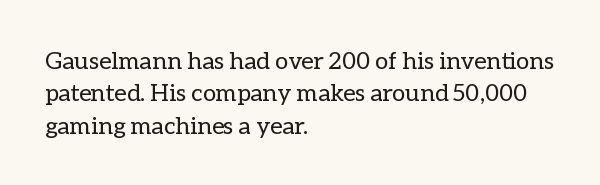
Q: Is the text bold? A: No.
Q: Is the text italic (slanted)? A: No, it is upright.
Q: Is the text underlined? A: No.
Q: How is the paragraph aligned? A: Left-aligned.
Q: Is the spacing between letters normal or unusually wide? A: Normal.
Q: Is the spacing between lines tight, normal or loose? A: Normal.
